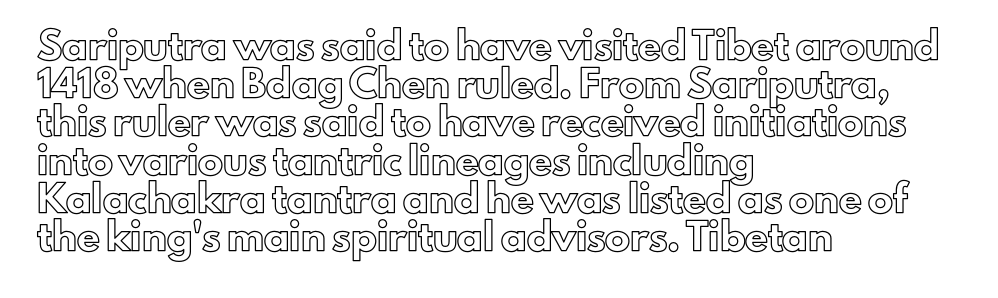
The image shows 25 px text type, upright; set left-aligned, normal line spacing (1.53x), normal letter spacing, not underlined.
